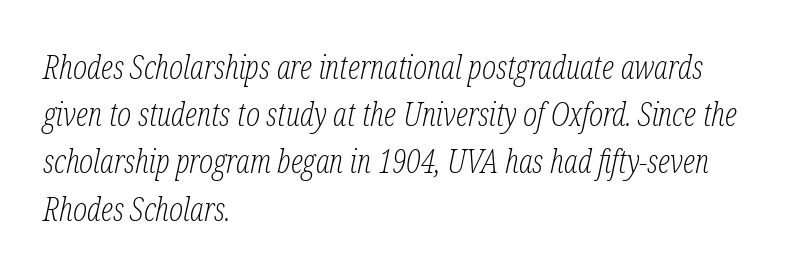
{"serif": "yes", "italic": "yes", "lean": "right", "slant_degrees": 12, "bold": "no", "weight": "light", "width": "condensed", "stroke_contrast": "low", "x_height": "medium", "monospaced": "no", "underline": "no", "align": "left", "line_spacing": "normal", "line_spacing_ratio": 1.43, "letter_spacing": "normal", "letter_spacing_em": 0.0, "glyph_px": 33}
